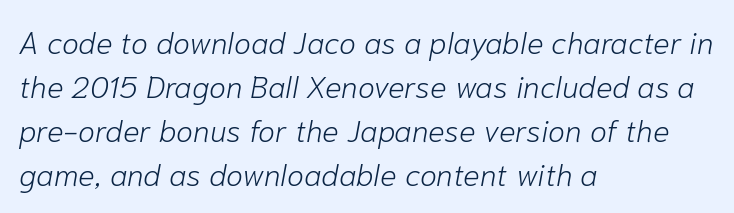
{"italic": "yes", "lean": "right", "slant_degrees": 10, "bold": "no", "weight": "light", "width": "normal", "stroke_contrast": "low", "x_height": "medium", "monospaced": "no", "underline": "no", "align": "left", "line_spacing": "normal", "line_spacing_ratio": 1.42, "letter_spacing": "normal", "letter_spacing_em": 0.0, "glyph_px": 31}
